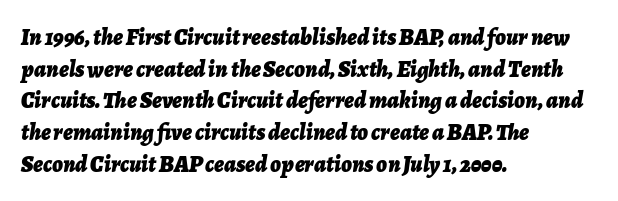
Q: Is the text bold? A: Yes.
Q: Is the text italic (slanted)? A: Yes, it leans right by about 7 degrees.
Q: Is the text underlined? A: No.
Q: How is the paragraph aligned? A: Left-aligned.
Q: Is the spacing between letters normal or unusually wide? A: Normal.
Q: Is the spacing between lines tight, normal or loose? A: Normal.
